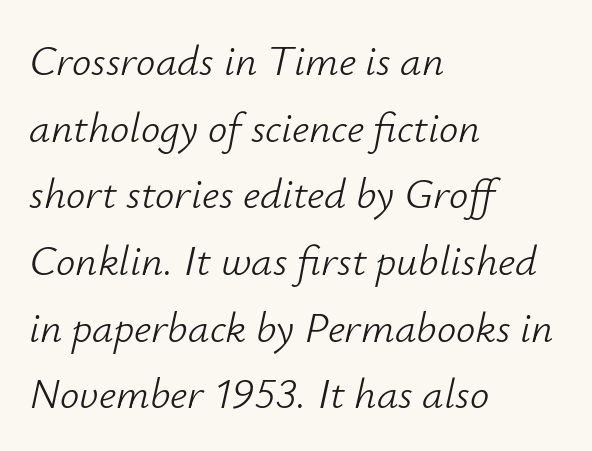
Q: Is the text bold? A: No.
Q: Is the text italic (slanted)? A: Yes, it leans right by about 12 degrees.
Q: Is the text underlined? A: No.
Q: How is the paragraph aligned? A: Left-aligned.
Q: Is the spacing between letters normal or unusually wide? A: Normal.
Q: Is the spacing between lines tight, normal or loose? A: Normal.
Q: Width (condensed, normal, or wide)? A: Normal.
Q: Stroke contrast? A: Low.
Q: x-height? A: Small.
Q: Monospaced? A: No.
